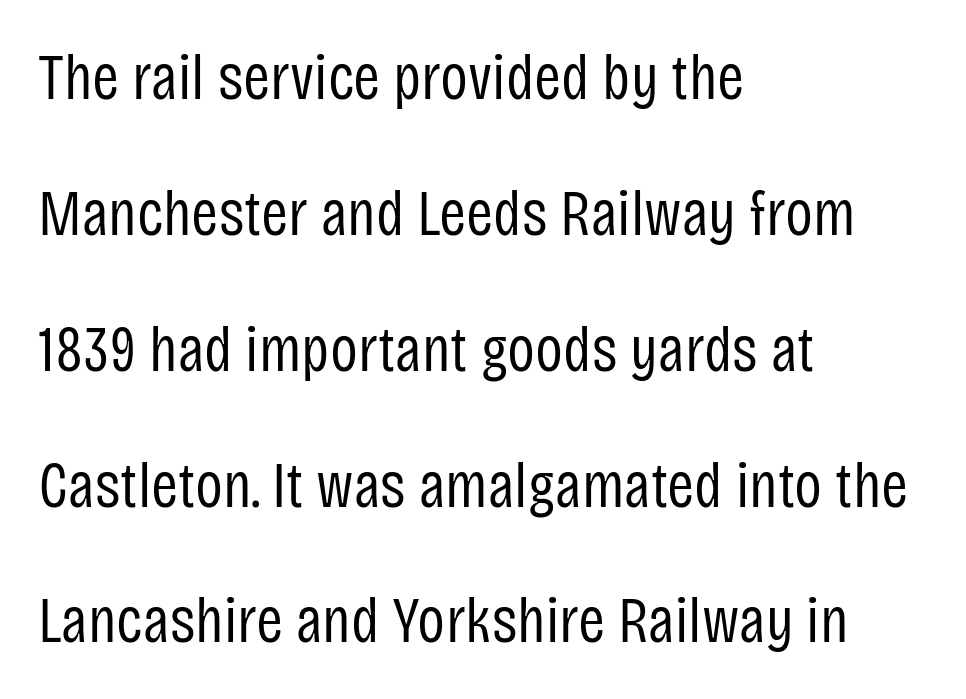
In terms of letterspacing, this is plain default setting. Any mark beneath the type? The region is blank. The font family rendered here belongs to the sans-serif group. The designer dialed line spacing up above the default. On a weight scale, this lands at 450 or below.
